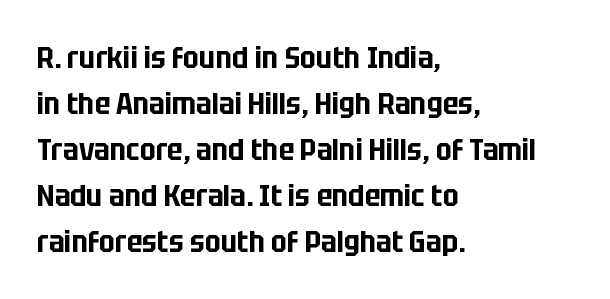
A normal amount of white space separates one row of letters from the next. What stands out about the letter spacing? Nothing — it is the standard amount. Leftover space on each line is placed entirely after the last word. This sample has the flowing, uneven cadence of proportional lettering.
